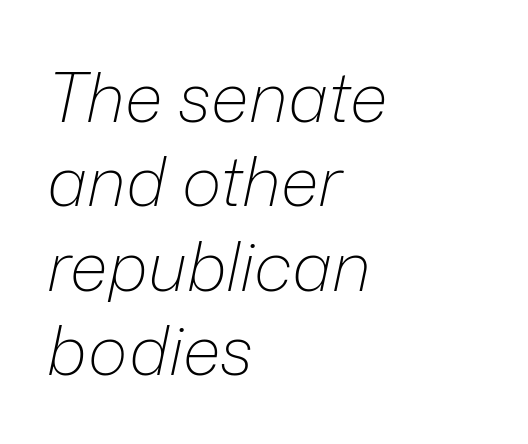
You could not count columns in this text — the font is proportionally spaced. The setting favours the left margin, as ordinary paragraphs usually do. Is the type slanted? Yes — the strokes lean at a clear angle. Check under the words: just untouched page. Each stroke keeps to a modest, everyday thickness or less.
